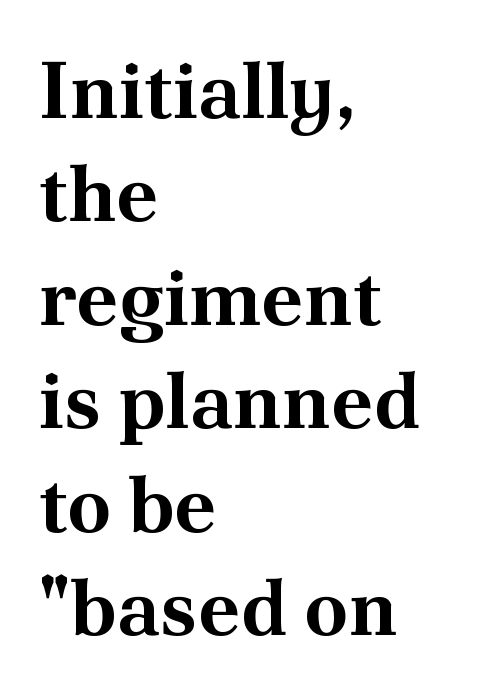
The image shows 79 px bold serif type, upright; set left-aligned, normal line spacing (1.31x), normal letter spacing, not underlined; medium stroke contrast and a small x-height.
